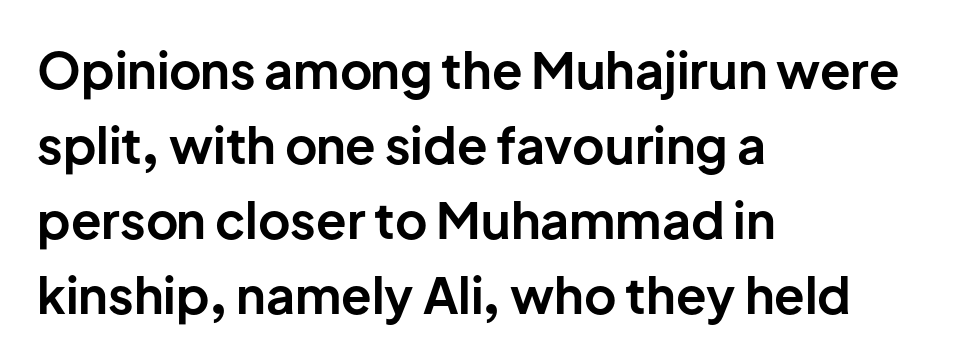
{"serif": "no", "italic": "no", "bold": "yes", "weight": "bold", "width": "normal", "stroke_contrast": "low", "x_height": "medium", "monospaced": "no", "underline": "no", "align": "left", "line_spacing": "normal", "line_spacing_ratio": 1.5, "letter_spacing": "normal", "letter_spacing_em": 0.0, "glyph_px": 50}
